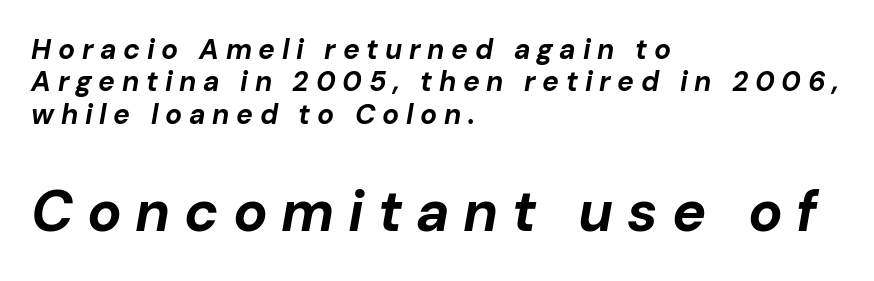
The image shows 57 px bold type, italic (leaning right); set left-aligned, line spacing 1.16x, unusually wide letter spacing (+0.24 em), not underlined; the second (bottom) block is 2.04x larger; low stroke contrast and a medium x-height.
